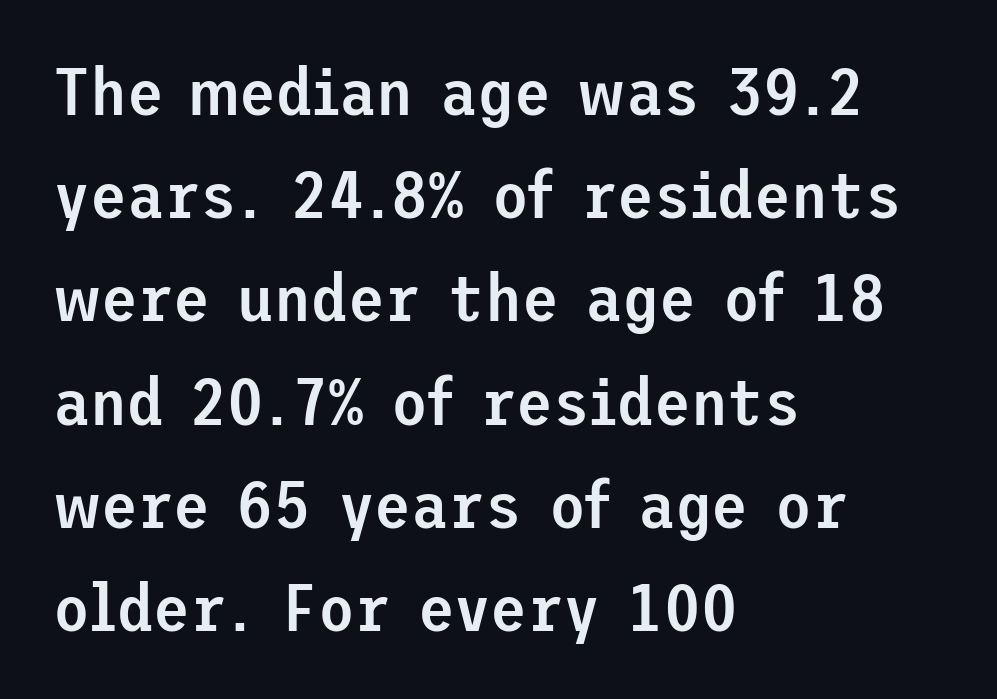
The image shows 67 px semibold sans-serif type, upright; set left-aligned, normal line spacing (1.54x), normal letter spacing, not underlined; low stroke contrast and a medium x-height.
